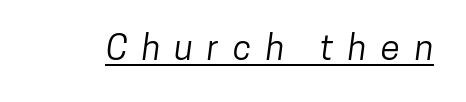
The image shows 35 px condensed sans-serif type; set unusually wide letter spacing (+0.41 em), underlined; low stroke contrast and a medium x-height.
